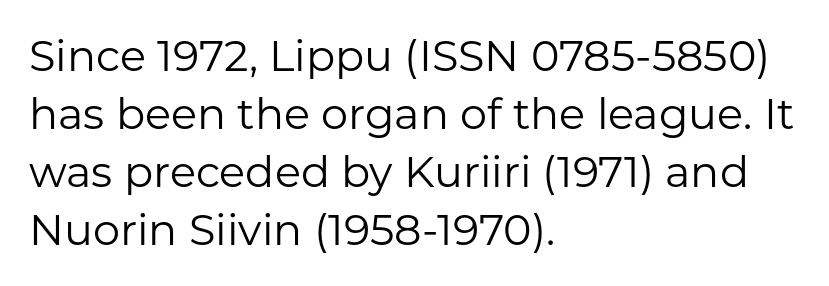
{"serif": "no", "italic": "no", "bold": "no", "weight": "regular", "width": "normal", "stroke_contrast": "low", "x_height": "medium", "monospaced": "no", "underline": "no", "align": "left", "line_spacing": "normal", "line_spacing_ratio": 1.35, "letter_spacing": "normal", "letter_spacing_em": 0.0, "glyph_px": 43}
